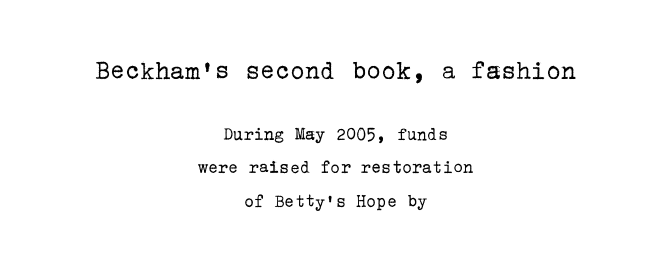
{"serif": "yes", "italic": "no", "bold": "no", "weight": "regular", "width": "normal", "stroke_contrast": "low", "x_height": "medium", "underline": "no", "align": "center", "line_spacing_ratio": 1.76, "letter_spacing": "normal", "letter_spacing_em": 0.0, "larger_block": "first", "size_ratio": 1.47, "glyph_px": 28}
